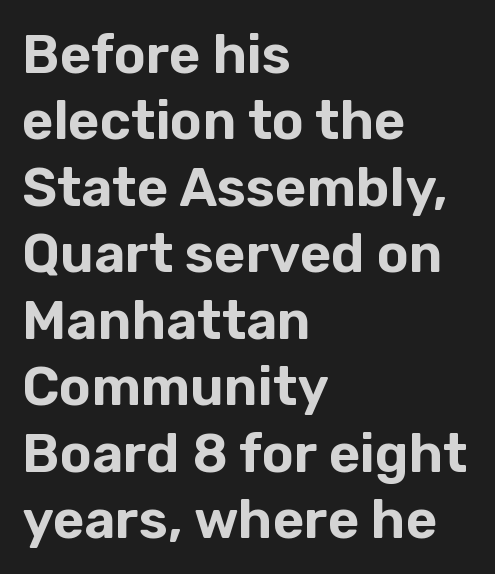
{"serif": "no", "italic": "no", "width": "normal", "stroke_contrast": "low", "x_height": "medium", "monospaced": "no", "underline": "no", "align": "left", "line_spacing_ratio": 1.23, "letter_spacing": "normal", "letter_spacing_em": 0.0, "glyph_px": 54}
